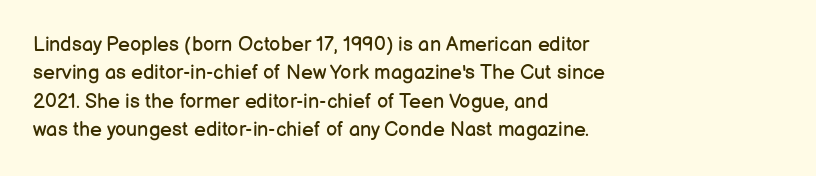
The image shows 20 px text type, upright; set left-aligned, normal line spacing (1.42x), normal letter spacing, not underlined.
